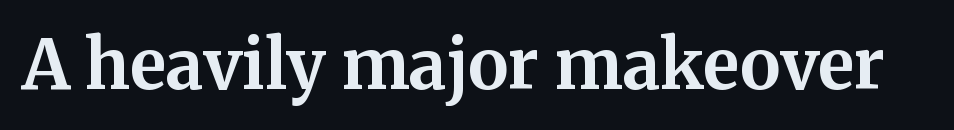
Q: Is the text bold? A: Yes.
Q: Is the text italic (slanted)? A: No, it is upright.
Q: Is the typeface a serif or a sans-serif typeface? A: Serif.
Q: Is the text underlined? A: No.
Q: Is the spacing between letters normal or unusually wide? A: Normal.
Q: Width (condensed, normal, or wide)? A: Normal.
Q: Stroke contrast? A: Medium.
Q: x-height? A: Medium.
Q: Monospaced? A: No.
